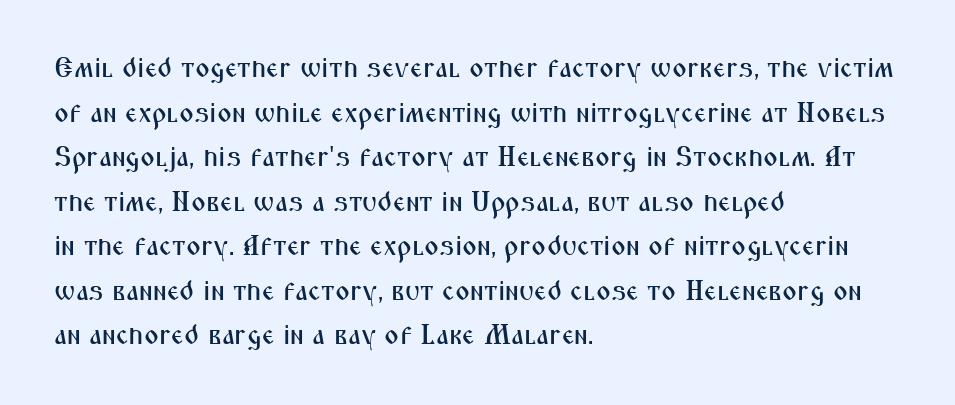
Q: Is the text italic (slanted)? A: No, it is upright.
Q: Is the typeface a serif or a sans-serif typeface? A: Sans-serif.
Q: Is the text underlined? A: No.
Q: How is the paragraph aligned? A: Left-aligned.
Q: Is the spacing between letters normal or unusually wide? A: Normal.
Q: Is the spacing between lines tight, normal or loose? A: Normal.
Q: Width (condensed, normal, or wide)? A: Condensed.
Q: Stroke contrast? A: Medium.
Q: x-height? A: Medium.
Q: Monospaced? A: No.
